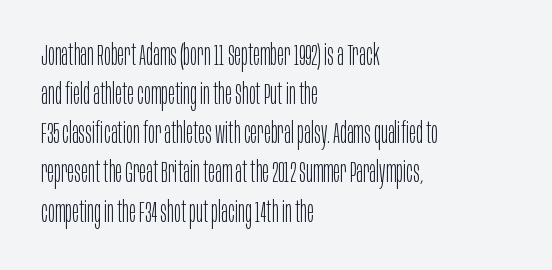
{"serif": "no", "italic": "no", "bold": "no", "weight": "light", "width": "condensed", "stroke_contrast": "low", "x_height": "large", "monospaced": "no", "underline": "no", "align": "left", "line_spacing": "normal", "line_spacing_ratio": 1.35, "letter_spacing": "normal", "letter_spacing_em": 0.0, "glyph_px": 29}
